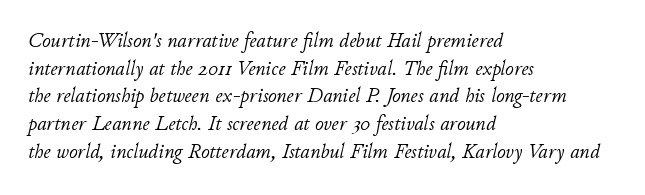
Q: Is the text bold? A: No.
Q: Is the text italic (slanted)? A: Yes, it leans right by about 11 degrees.
Q: Is the text underlined? A: No.
Q: How is the paragraph aligned? A: Left-aligned.
Q: Is the spacing between letters normal or unusually wide? A: Normal.
Q: Is the spacing between lines tight, normal or loose? A: Normal.
